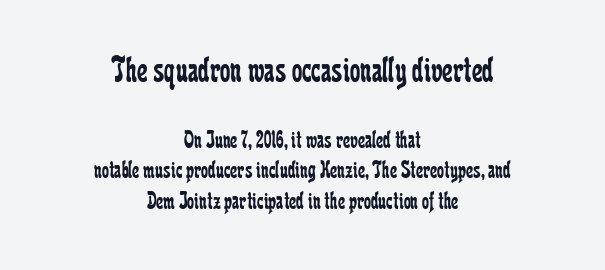
The image shows 37 px regular-weight, condensed serif type, upright; set centered, line spacing 1.22x, normal letter spacing, not underlined; the first (top) block is 1.48x larger; low stroke contrast and a medium x-height.
